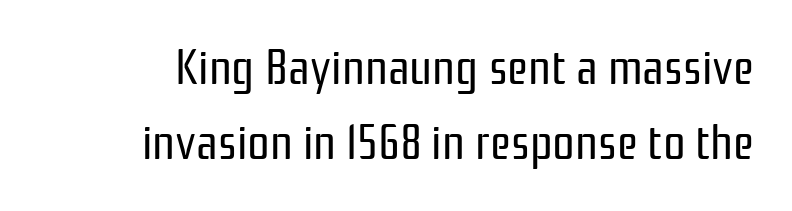
{"serif": "no", "italic": "no", "bold": "no", "weight": "regular", "width": "condensed", "stroke_contrast": "low", "x_height": "medium", "monospaced": "no", "underline": "no", "line_spacing": "normal", "line_spacing_ratio": 1.51, "letter_spacing": "normal", "letter_spacing_em": 0.0, "glyph_px": 50}
